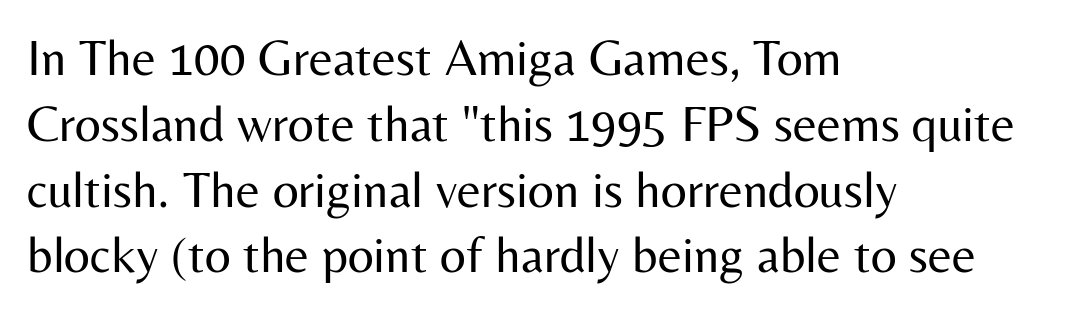
Q: Is the text bold? A: No.
Q: Is the text italic (slanted)? A: No, it is upright.
Q: Is the typeface a serif or a sans-serif typeface? A: Sans-serif.
Q: Is the text underlined? A: No.
Q: How is the paragraph aligned? A: Left-aligned.
Q: Is the spacing between letters normal or unusually wide? A: Normal.
Q: Is the spacing between lines tight, normal or loose? A: Normal.
Q: Width (condensed, normal, or wide)? A: Normal.
Q: Stroke contrast? A: Medium.
Q: x-height? A: Medium.
Q: Monospaced? A: No.
